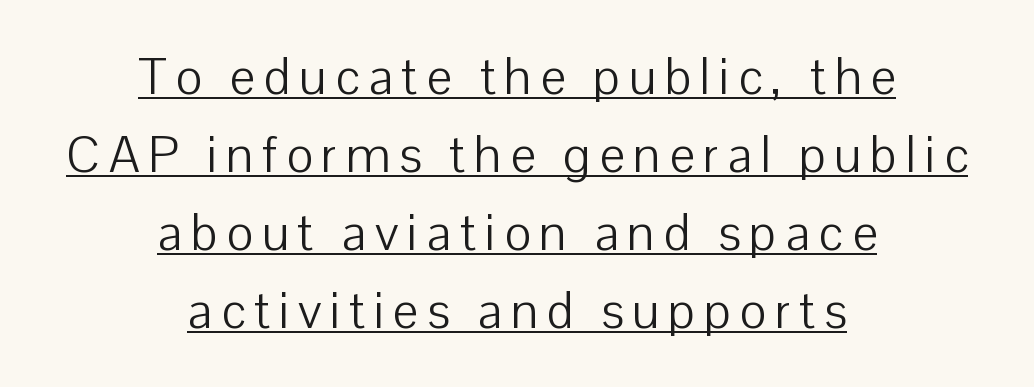
You can see a thin bar hugging the bottom of the glyphs. Stroke thickness stays within the range of a standard reading face or lighter. If you folded the block vertically in half, each line would mirror itself in length. Quick note: not italic, upright. The letters carry no serifs — their stems end cleanly without finishing strokes.
